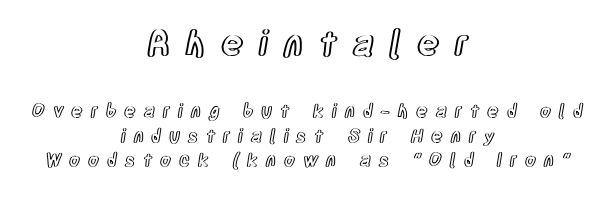
The rows are spaced the way most documents space them. The rendering uses natural spacing where letterforms have individual widths. Typesetter's note — upper block bumped up in size, lower block left smaller. Compared with typical body copy, the letter spacing here is much looser. The rag falls on both sides of this text block equally.
